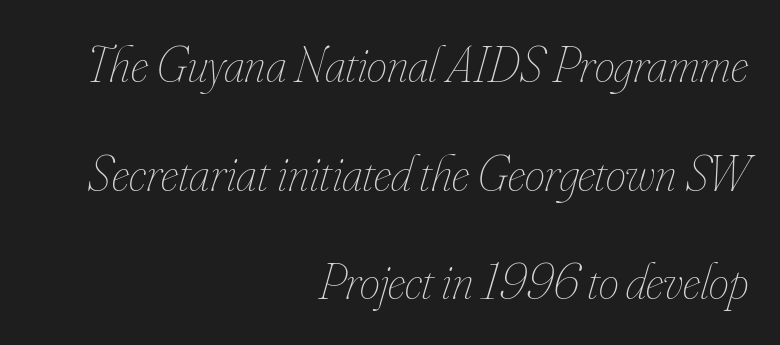
Rule under the text: the space is simply empty. Spacing verdict: proportional, widths tailored to each character. The rendering applies a slant to the glyphs. Observe the ordinary spacing: letters are neighbours, not strangers.
